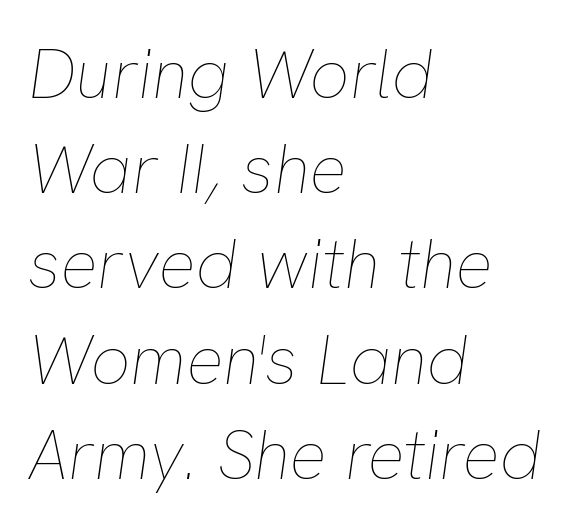
The image shows 70 px thin type, italic (leaning right); set left-aligned, normal line spacing (1.36x), normal letter spacing, not underlined; low stroke contrast and a medium x-height.
